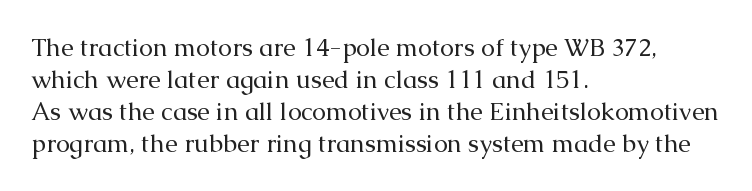
Q: Is the text bold? A: No.
Q: Is the text italic (slanted)? A: No, it is upright.
Q: Is the text underlined? A: No.
Q: How is the paragraph aligned? A: Left-aligned.
Q: Is the spacing between letters normal or unusually wide? A: Normal.
Q: Is the spacing between lines tight, normal or loose? A: Normal.
